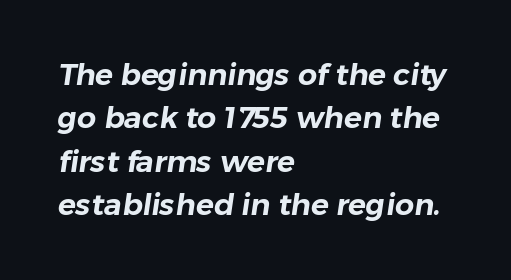
Q: Is the typeface a serif or a sans-serif typeface? A: Sans-serif.
Q: Is the text underlined? A: No.
Q: How is the paragraph aligned? A: Left-aligned.
Q: Is the spacing between letters normal or unusually wide? A: Normal.
Q: Is the spacing between lines tight, normal or loose? A: Normal.
Q: Width (condensed, normal, or wide)? A: Normal.
Q: Stroke contrast? A: Low.
Q: x-height? A: Medium.
Q: Monospaced? A: No.
